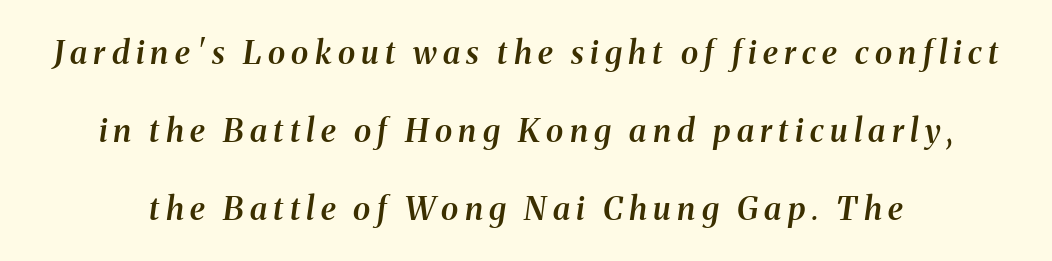
The block of text is sparse from top to bottom, with ample space between rows. Just letters on the line, the space beneath them empty. When letters slant like this, we call the style italic. Does extra space separate the letters? Yes, quite a lot of it.
